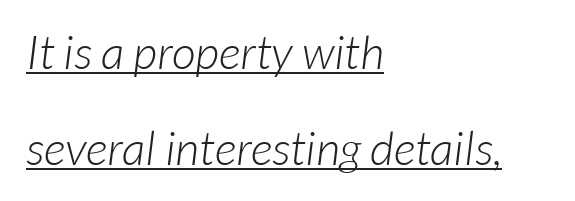
The image shows 47 px light sans-serif type; set left-aligned, loose line spacing (2.05x), normal letter spacing, underlined; low stroke contrast and a medium x-height.
